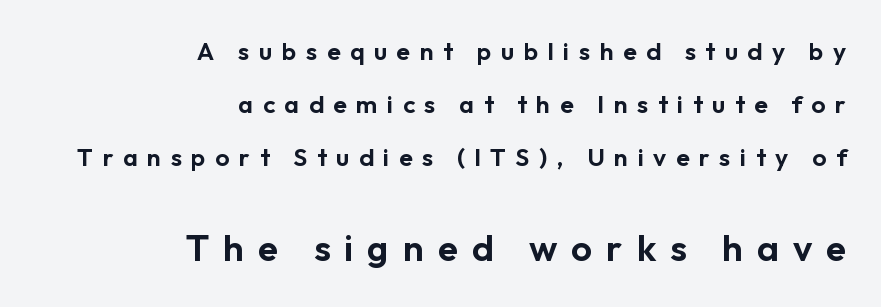
{"serif": "no", "italic": "no", "width": "normal", "stroke_contrast": "low", "x_height": "medium", "monospaced": "no", "underline": "no", "align": "right", "line_spacing": "loose", "line_spacing_ratio": 2.13, "letter_spacing": "wide", "letter_spacing_em": 0.38, "larger_block": "second", "size_ratio": 1.48, "glyph_px": 37}
